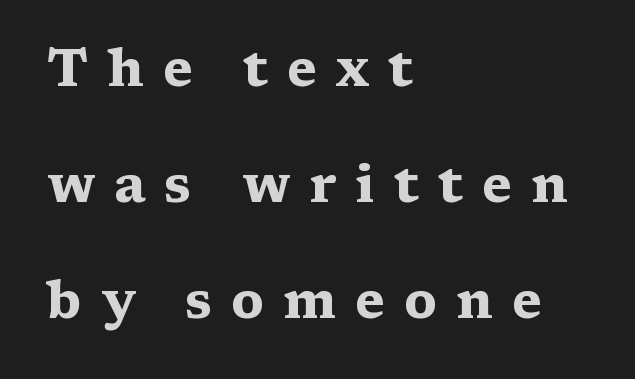
The image shows 52 px heavy, wide serif type, upright; set left-aligned, loose line spacing (2.23x), unusually wide letter spacing (+0.36 em), not underlined; medium stroke contrast and a medium x-height.
